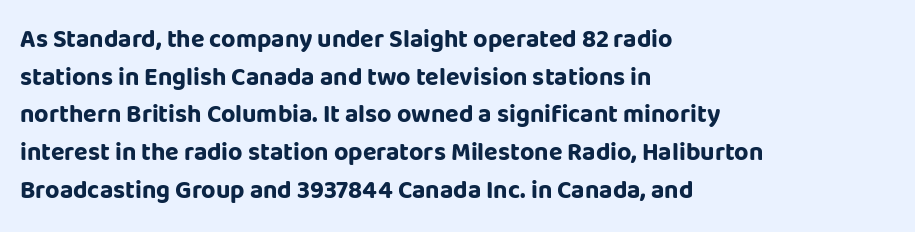
{"italic": "no", "bold": "yes", "underline": "no", "align": "left", "line_spacing": "normal", "line_spacing_ratio": 1.51, "letter_spacing": "normal", "letter_spacing_em": 0.0, "glyph_px": 25}
